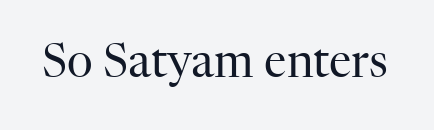
Q: Is the text bold? A: No.
Q: Is the text italic (slanted)? A: No, it is upright.
Q: Is the typeface a serif or a sans-serif typeface? A: Serif.
Q: Is the text underlined? A: No.
Q: Is the spacing between letters normal or unusually wide? A: Normal.
Q: Width (condensed, normal, or wide)? A: Normal.
Q: Stroke contrast? A: High.
Q: x-height? A: Medium.
Q: Monospaced? A: No.
